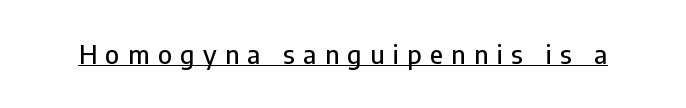
The image shows 25 px text type, upright; set unusually wide letter spacing (+0.33 em), underlined.
